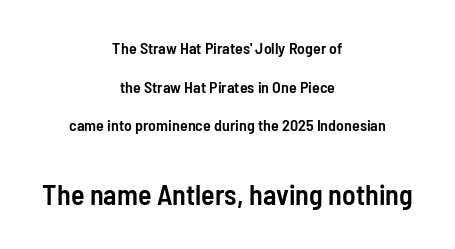
{"serif": "no", "italic": "no", "bold": "semi", "weight": "semibold", "width": "condensed", "stroke_contrast": "low", "x_height": "medium", "monospaced": "no", "underline": "no", "align": "center", "line_spacing": "loose", "line_spacing_ratio": 2.42, "letter_spacing": "normal", "letter_spacing_em": 0.0, "larger_block": "second", "size_ratio": 1.75, "glyph_px": 28}
